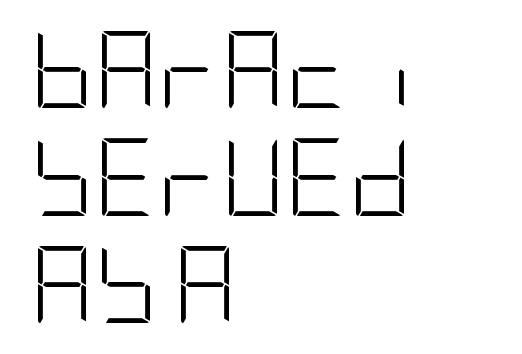
Q: Is the text bold? A: No.
Q: Is the text italic (slanted)? A: No, it is upright.
Q: Is the typeface a serif or a sans-serif typeface? A: Sans-serif.
Q: Is the text underlined? A: No.
Q: How is the paragraph aligned? A: Left-aligned.
Q: Is the spacing between letters normal or unusually wide? A: Normal.
Q: Is the spacing between lines tight, normal or loose? A: Normal.
Q: Width (condensed, normal, or wide)? A: Condensed.
Q: Stroke contrast? A: Low.
Q: x-height? A: Large.
